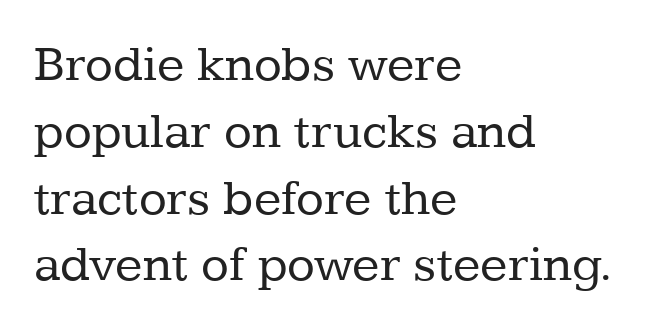
Q: Is the text bold? A: No.
Q: Is the text italic (slanted)? A: No, it is upright.
Q: Is the typeface a serif or a sans-serif typeface? A: Serif.
Q: Is the text underlined? A: No.
Q: How is the paragraph aligned? A: Left-aligned.
Q: Is the spacing between letters normal or unusually wide? A: Normal.
Q: Is the spacing between lines tight, normal or loose? A: Normal.
Q: Width (condensed, normal, or wide)? A: Normal.
Q: Stroke contrast? A: Low.
Q: x-height? A: Medium.
Q: Monospaced? A: No.
